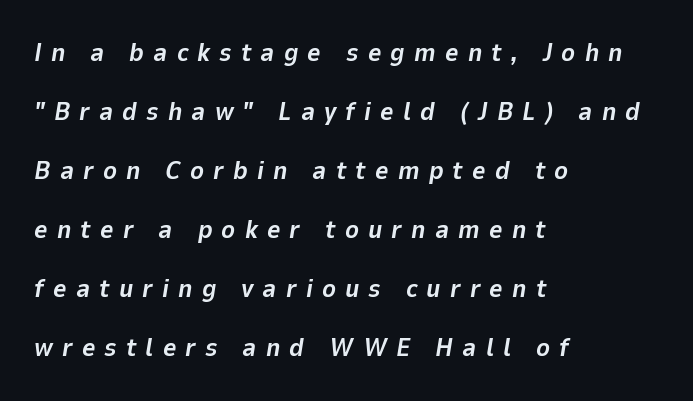
{"italic": "yes", "lean": "right", "slant_degrees": 9, "bold": "yes", "underline": "no", "align": "left", "line_spacing": "loose", "line_spacing_ratio": 2.27, "letter_spacing": "wide", "letter_spacing_em": 0.35, "glyph_px": 26}
